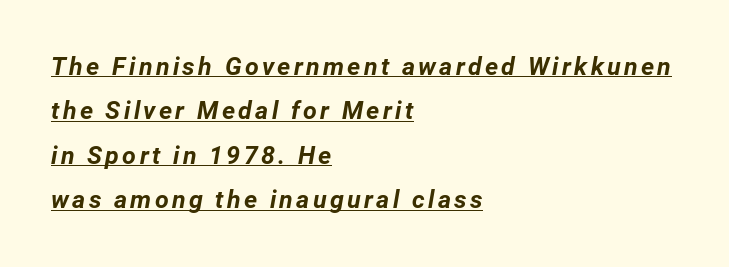
{"italic": "yes", "lean": "right", "slant_degrees": 12, "bold": "yes", "underline": "yes", "align": "left", "line_spacing_ratio": 1.78, "glyph_px": 25}
